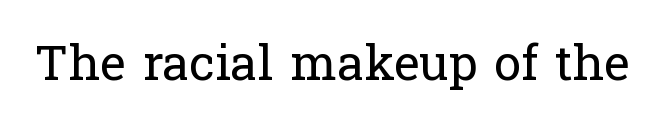
Q: Is the text bold? A: No.
Q: Is the text italic (slanted)? A: No, it is upright.
Q: Is the typeface a serif or a sans-serif typeface? A: Serif.
Q: Is the text underlined? A: No.
Q: Is the spacing between letters normal or unusually wide? A: Normal.
Q: Width (condensed, normal, or wide)? A: Normal.
Q: Stroke contrast? A: Low.
Q: x-height? A: Medium.
Q: Monospaced? A: No.
